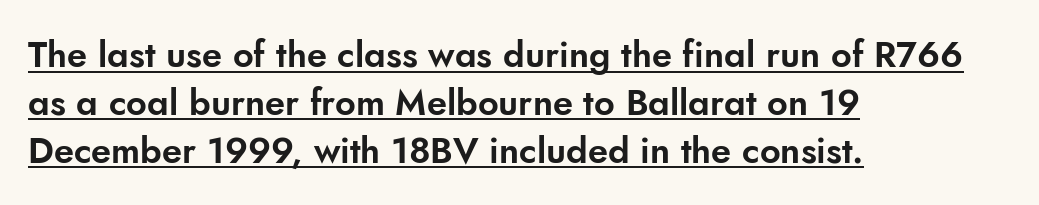
The typeface chosen for these lines omits serifs. A normal amount of white space separates one row of letters from the next. The rendering uses the underline text-decoration. Does the copy run flush right? No — it runs flush left. These lines were composed using upright roman letters. You could not count columns in this text — the font is proportionally spaced.
